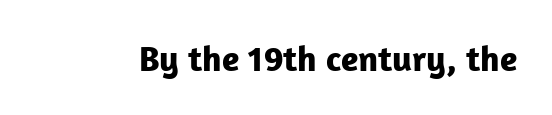
Q: Is the text bold? A: Yes.
Q: Is the text italic (slanted)? A: No, it is upright.
Q: Is the typeface a serif or a sans-serif typeface? A: Sans-serif.
Q: Is the text underlined? A: No.
Q: Is the spacing between letters normal or unusually wide? A: Normal.
Q: Width (condensed, normal, or wide)? A: Normal.
Q: Stroke contrast? A: Low.
Q: x-height? A: Medium.
Q: Monospaced? A: No.
